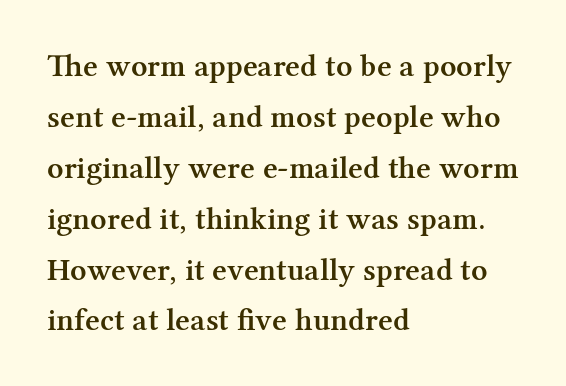
Nobody drew a line under any word here. The letters advance in unequal steps, a hallmark of proportional type. One-word summary of the alignment: left. The space between consecutive lines is moderate. Vertical strokes here are truly vertical. Unlike a clean sans, this face finishes its strokes with serifs.
